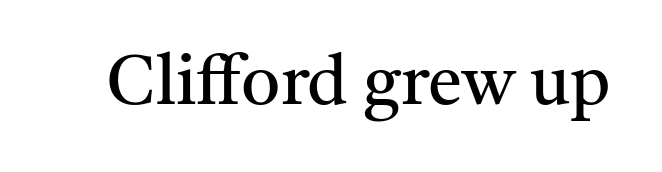
{"serif": "yes", "italic": "no", "bold": "no", "weight": "regular", "width": "normal", "stroke_contrast": "medium", "x_height": "medium", "monospaced": "no", "underline": "no", "letter_spacing": "normal", "letter_spacing_em": 0.0, "glyph_px": 69}
